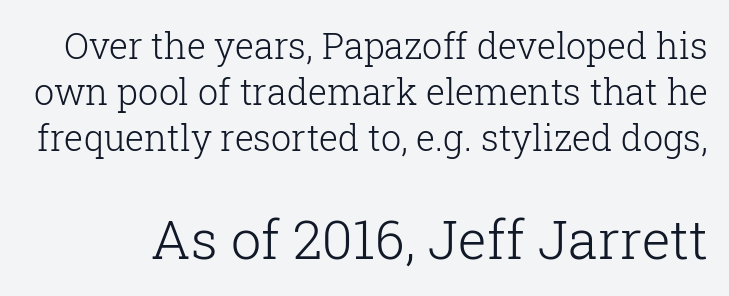
The image shows 54 px light serif type, upright; set normal line spacing (1.28x), normal letter spacing, not underlined; the second (bottom) block is 1.5x larger; low stroke contrast and a medium x-height.
